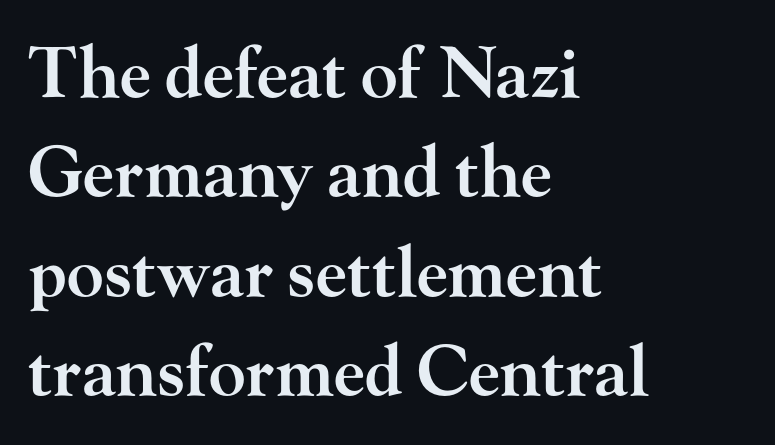
Baseline-to-baseline distance is the conventional proportion of letter height. Honestly, the letter spacing is just normal — you wouldn't notice it. The text was rendered using a seriffed face with decorative stroke endings. The rag falls on the right side of this text block. Ordinary non-slanted type is in use. The space beneath each line is pristine and unruled.
